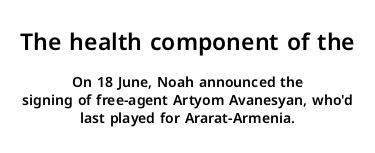
Tall strokes in this sample are plumb rather than angled. The strip under each line holds only bare page. Tracking value appears to be zero — textbook default spacing. What's the leading like? Ordinary, nothing unusual. The text block is weighted toward neither margin, spreading evenly from the middle. Block one is the big one; block two sits smaller underneath.
